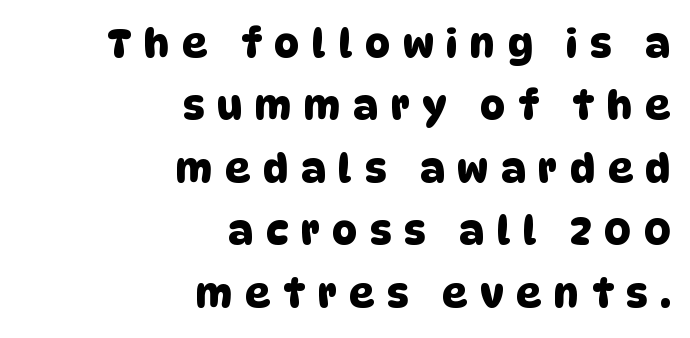
Honestly, the row spacing looks completely unremarkable. The type family on display is of the sans-serif kind. In CSS terms this would be text-align: right. Descenders hang freely into open space. Here the designer chose a conventional face with non-uniform glyph widths.
